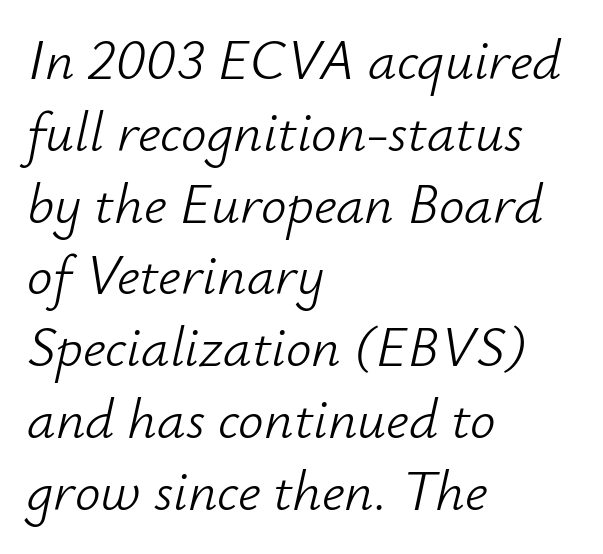
The image shows 57 px light type, italic (leaning right); set left-aligned, normal line spacing (1.26x), normal letter spacing, not underlined; low stroke contrast and a small x-height.
